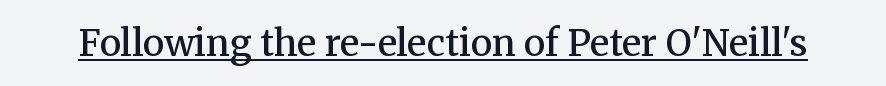
{"serif": "yes", "italic": "no", "bold": "semi", "weight": "semibold", "width": "normal", "stroke_contrast": "medium", "x_height": "medium", "monospaced": "no", "underline": "yes", "letter_spacing": "normal", "letter_spacing_em": 0.0, "glyph_px": 36}
